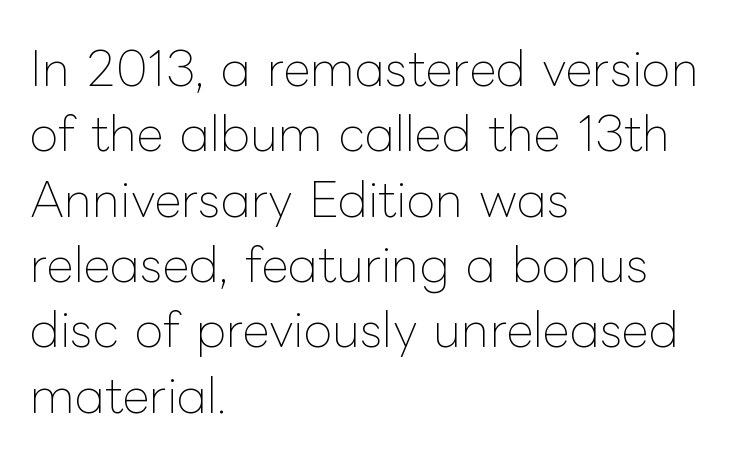
{"italic": "no", "bold": "no", "weight": "thin", "width": "normal", "stroke_contrast": "low", "x_height": "medium", "monospaced": "no", "underline": "no", "align": "left", "line_spacing": "normal", "line_spacing_ratio": 1.39, "letter_spacing": "normal", "letter_spacing_em": 0.0, "glyph_px": 47}
